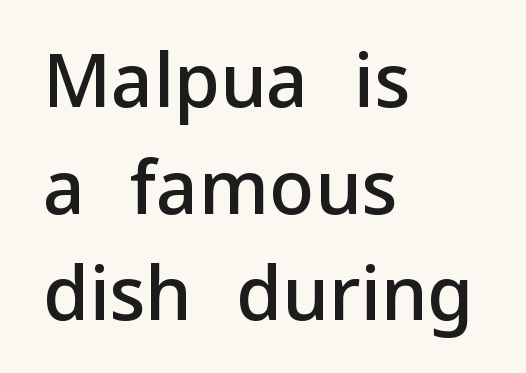
The image shows 74 px semibold sans-serif type, upright; set left-aligned, normal line spacing (1.44x), normal letter spacing, not underlined; low stroke contrast and a medium x-height.
